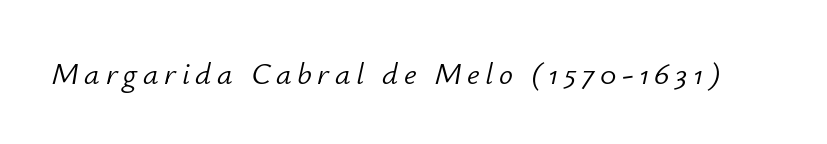
Lines of text with bare space underneath. Proportional: the letters do not fall into vertical columns. The font sits on the lighter half of the weight spectrum, regular included. Slanted lettering throughout.
